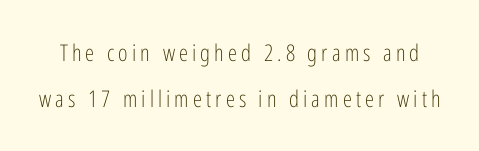
Q: Is the text bold? A: No.
Q: Is the text italic (slanted)? A: No, it is upright.
Q: Is the text underlined? A: No.
Q: Is the spacing between lines tight, normal or loose? A: Loose.
